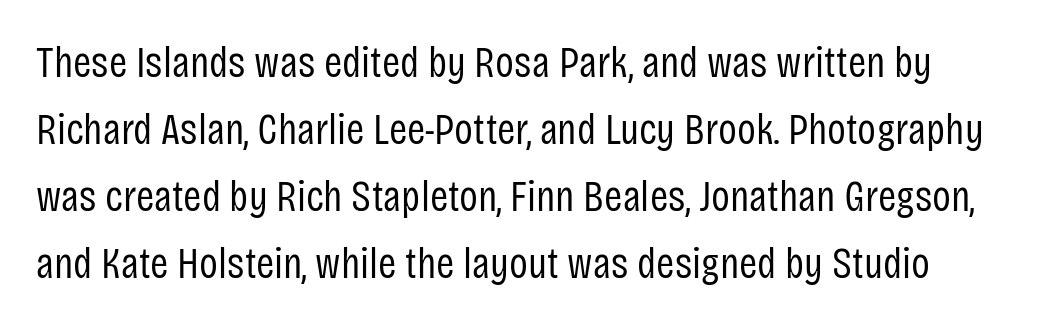
Q: Is the text bold? A: No.
Q: Is the text italic (slanted)? A: No, it is upright.
Q: Is the typeface a serif or a sans-serif typeface? A: Sans-serif.
Q: Is the text underlined? A: No.
Q: Is the spacing between letters normal or unusually wide? A: Normal.
Q: Is the spacing between lines tight, normal or loose? A: Normal.
Q: Width (condensed, normal, or wide)? A: Condensed.
Q: Stroke contrast? A: Low.
Q: x-height? A: Large.
Q: Monospaced? A: No.
